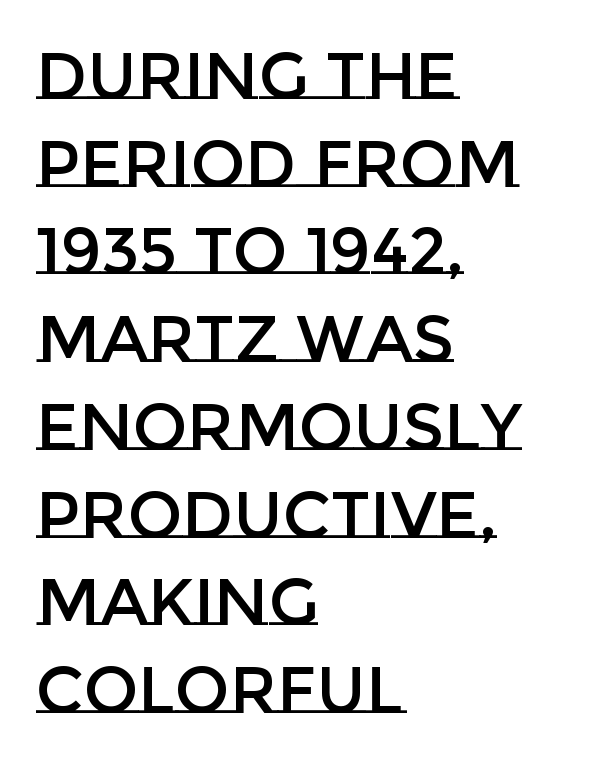
The image shows 65 px text type, upright; set left-aligned, normal line spacing (1.35x), normal letter spacing, not underlined; low stroke contrast and a large x-height.
